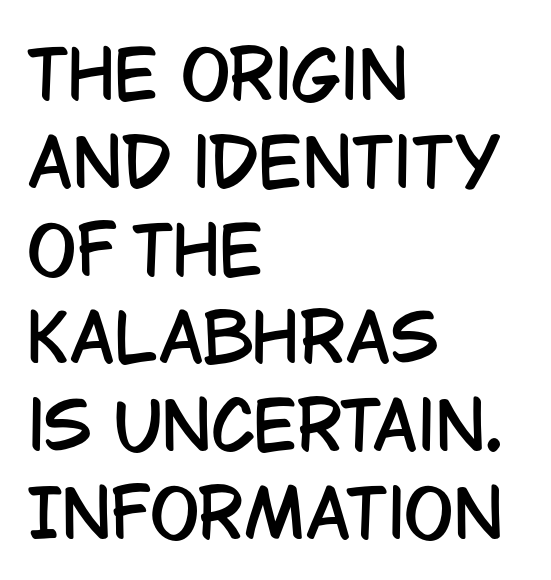
Varying glyph widths throughout — classic text-font behaviour. Nope, no serifs anywhere on these letters. Lines of text with bare space underneath. You could call the tracking neutral — neither tight nor loose. The letters stand upright; this is a roman face.
